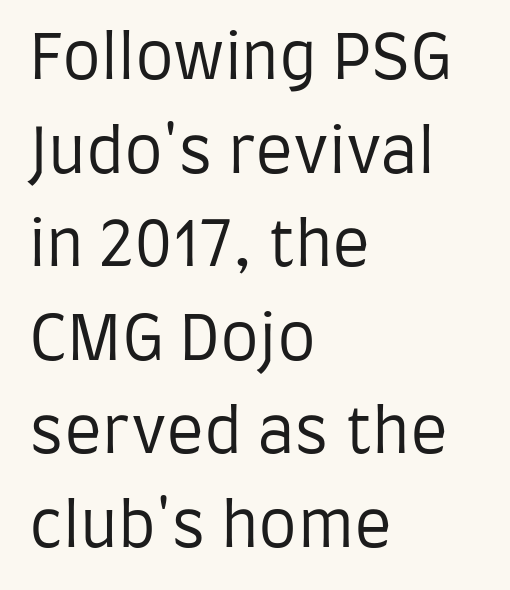
{"serif": "no", "italic": "no", "bold": "no", "weight": "regular", "width": "condensed", "stroke_contrast": "low", "x_height": "large", "monospaced": "no", "underline": "no", "align": "left", "line_spacing": "normal", "line_spacing_ratio": 1.51, "letter_spacing": "normal", "letter_spacing_em": 0.0, "glyph_px": 62}
